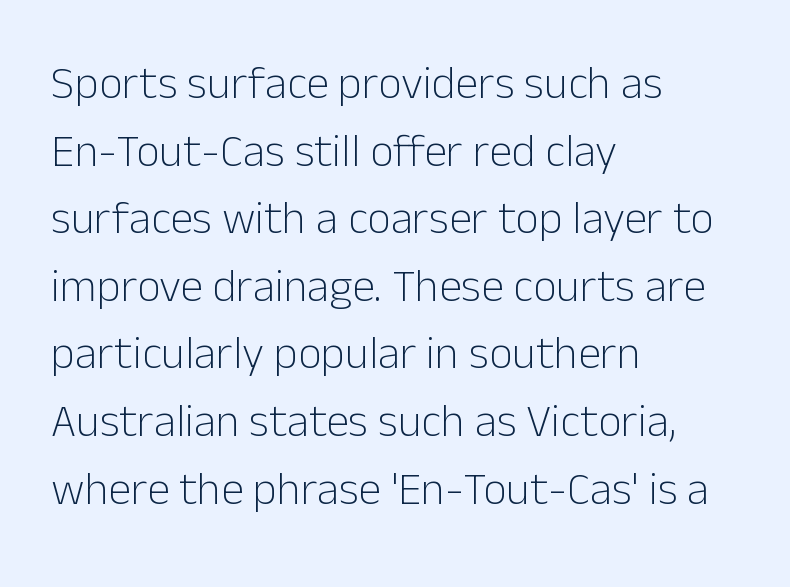
The gaps between neighbouring characters are ordinary and unremarkable. The gap between lines stays unmarked. Nope, not italic — everything's standing straight. A typesetter would label this face a sans. This reads as an unemphasized weight, regular at the heaviest. Baseline-to-baseline distance is the conventional proportion of letter height.
